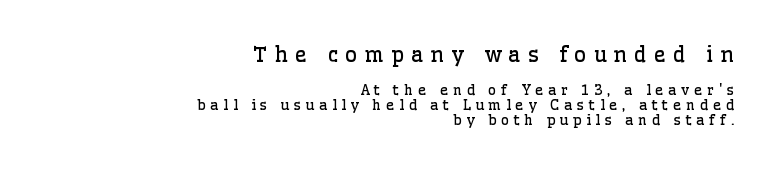
Q: Is the text bold? A: No.
Q: Is the text italic (slanted)? A: No, it is upright.
Q: Is the text underlined? A: No.
Q: How is the paragraph aligned? A: Right-aligned.
Q: Is the spacing between letters normal or unusually wide? A: Unusually wide.
Q: Is the spacing between lines tight, normal or loose? A: Tight.
Q: Which block of text is set in a larger size, the first (top) or the second (bottom)? A: The first (top) one.
